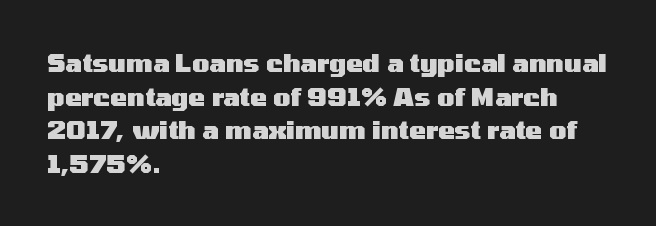
Students, note that the glyphs here touch the page at normal intervals. Chunky letters — that's bold for sure. Descenders are the only things crossing below the line. Notice how the passage keeps a crisp vertical edge on the left only.
